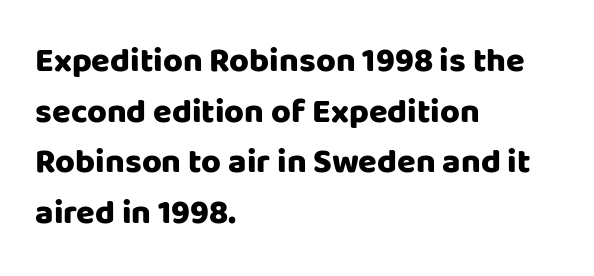
The image shows 34 px heavy sans-serif type, upright; set left-aligned, normal line spacing (1.49x), normal letter spacing, not underlined; low stroke contrast and a large x-height.
